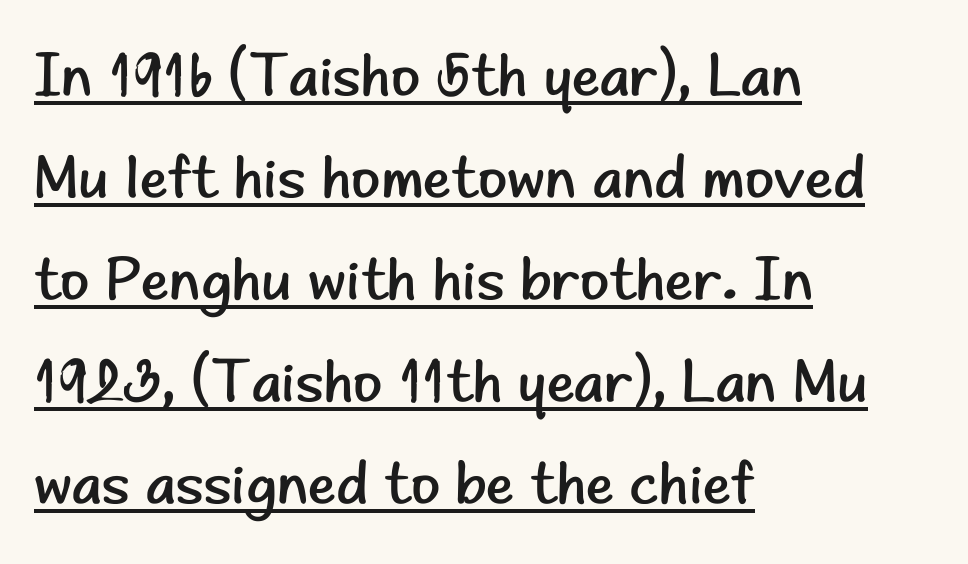
The image shows 60 px regular-weight sans-serif type, upright; set left-aligned, normal line spacing (1.7x), normal letter spacing, underlined; low stroke contrast and a small x-height.
